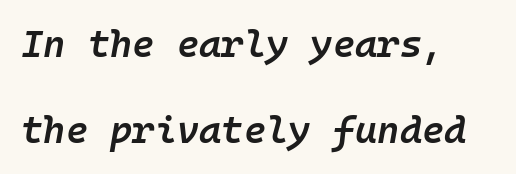
Q: Is the text bold? A: Semi-bold.
Q: Is the text italic (slanted)? A: Yes, it leans right by about 10 degrees.
Q: Is the text underlined? A: No.
Q: How is the paragraph aligned? A: Left-aligned.
Q: Is the spacing between letters normal or unusually wide? A: Normal.
Q: Is the spacing between lines tight, normal or loose? A: Loose.
Q: Width (condensed, normal, or wide)? A: Normal.
Q: Stroke contrast? A: Low.
Q: x-height? A: Medium.
Q: Monospaced? A: Yes.
